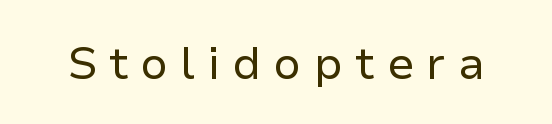
The image shows 45 px regular-weight sans-serif type, upright; set unusually wide letter spacing (+0.27 em), not underlined; low stroke contrast and a medium x-height.
